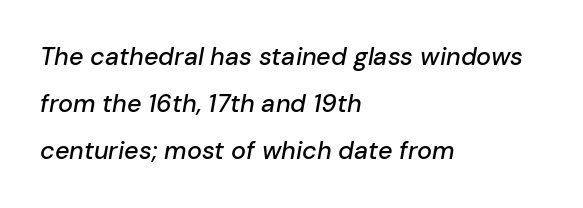
The image shows 25 px text type, italic (leaning right); set left-aligned, line spacing 1.89x, normal letter spacing, not underlined.
